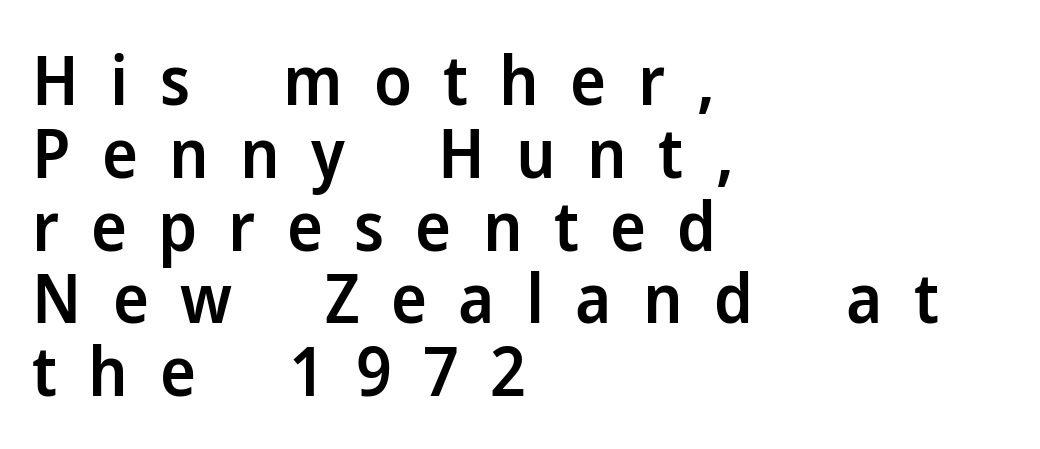
{"serif": "no", "italic": "no", "bold": "semi", "weight": "semibold", "width": "normal", "stroke_contrast": "low", "x_height": "medium", "monospaced": "no", "underline": "no", "align": "left", "line_spacing": "tight", "line_spacing_ratio": 1.07, "letter_spacing": "wide", "letter_spacing_em": 0.46, "glyph_px": 68}
